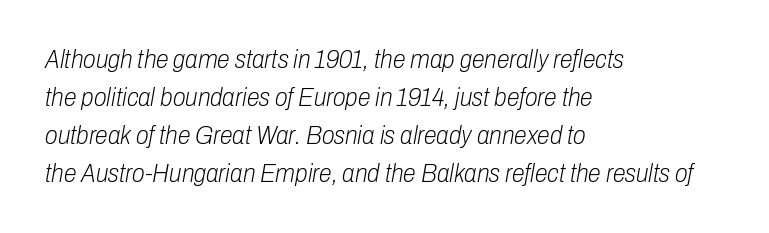
Q: Is the text bold? A: No.
Q: Is the text italic (slanted)? A: Yes, it leans right by about 10 degrees.
Q: Is the text underlined? A: No.
Q: How is the paragraph aligned? A: Left-aligned.
Q: Is the spacing between letters normal or unusually wide? A: Normal.
Q: Is the spacing between lines tight, normal or loose? A: Normal.
